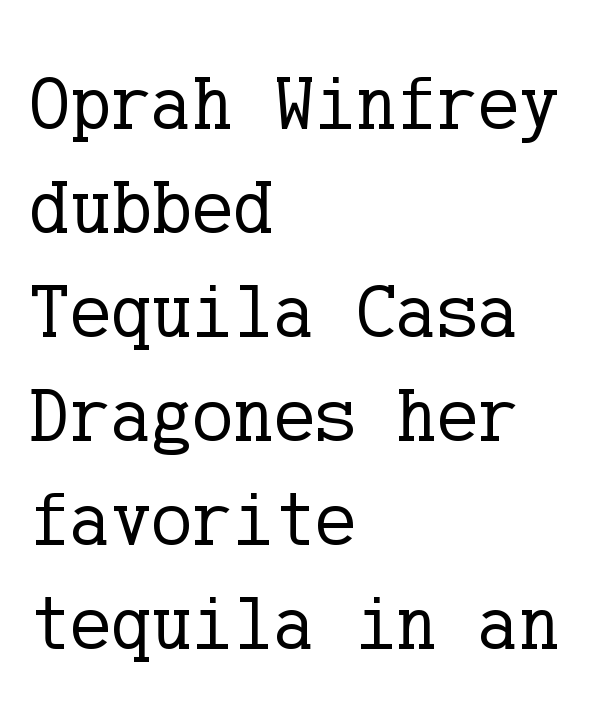
{"serif": "yes", "italic": "no", "bold": "no", "weight": "regular", "width": "normal", "stroke_contrast": "low", "x_height": "medium", "underline": "no", "align": "left", "line_spacing": "normal", "line_spacing_ratio": 1.35, "letter_spacing": "normal", "letter_spacing_em": 0.0, "glyph_px": 77}
